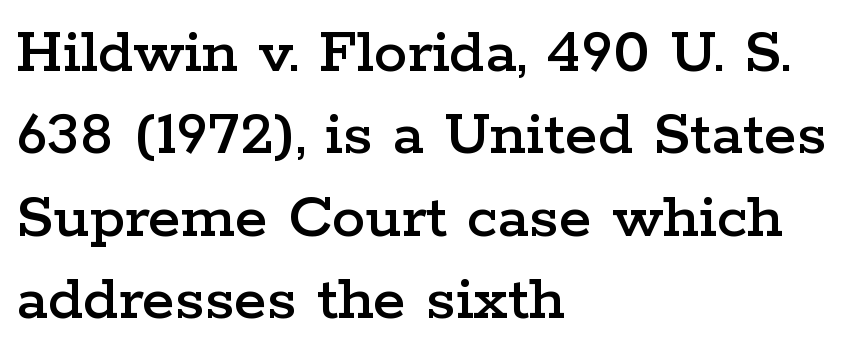
In terms of letterform style, serifs are clearly present. A typesetter would call this proportional, since set widths differ per character. A roman cut, with each character standing at attention. Line starts are locked; line ends wander. Students, note that the glyphs here touch the page at normal intervals.
